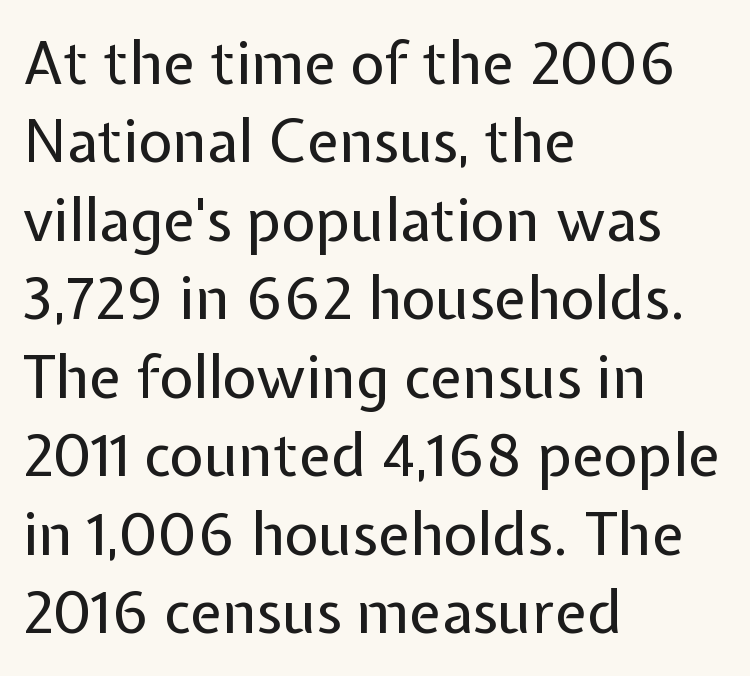
{"serif": "no", "italic": "no", "bold": "no", "weight": "regular", "width": "normal", "stroke_contrast": "low", "x_height": "medium", "monospaced": "no", "underline": "no", "align": "left", "line_spacing": "normal", "line_spacing_ratio": 1.33, "letter_spacing": "normal", "letter_spacing_em": 0.0, "glyph_px": 59}
